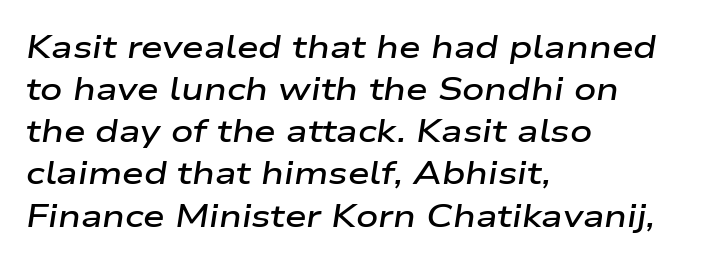
{"italic": "yes", "lean": "right", "slant_degrees": 9, "bold": "semi", "weight": "semibold", "width": "wide", "stroke_contrast": "low", "x_height": "medium", "monospaced": "no", "underline": "no", "align": "left", "line_spacing": "normal", "line_spacing_ratio": 1.36, "letter_spacing": "normal", "letter_spacing_em": 0.0, "glyph_px": 31}
